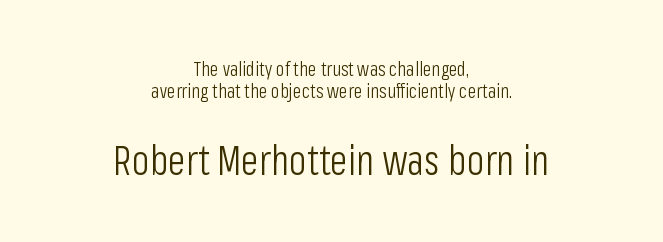
Q: Is the text bold? A: No.
Q: Is the text italic (slanted)? A: No, it is upright.
Q: Is the typeface a serif or a sans-serif typeface? A: Sans-serif.
Q: Is the text underlined? A: No.
Q: How is the paragraph aligned? A: Centered.
Q: Is the spacing between letters normal or unusually wide? A: Normal.
Q: Is the spacing between lines tight, normal or loose? A: Tight.
Q: Which block of text is set in a larger size, the first (top) or the second (bottom)? A: The second (bottom) one.
Q: Width (condensed, normal, or wide)? A: Condensed.
Q: Stroke contrast? A: Low.
Q: x-height? A: Medium.
Q: Monospaced? A: No.
